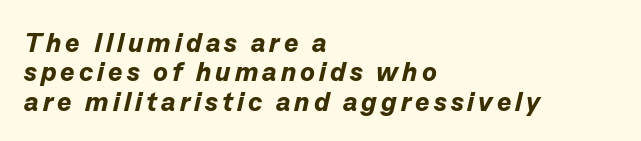
The font is running at its bold setting. The glyphs look as if they've been sheared to an angle. The space between consecutive lines is stingy. The passage shown is not underscored anywhere.
